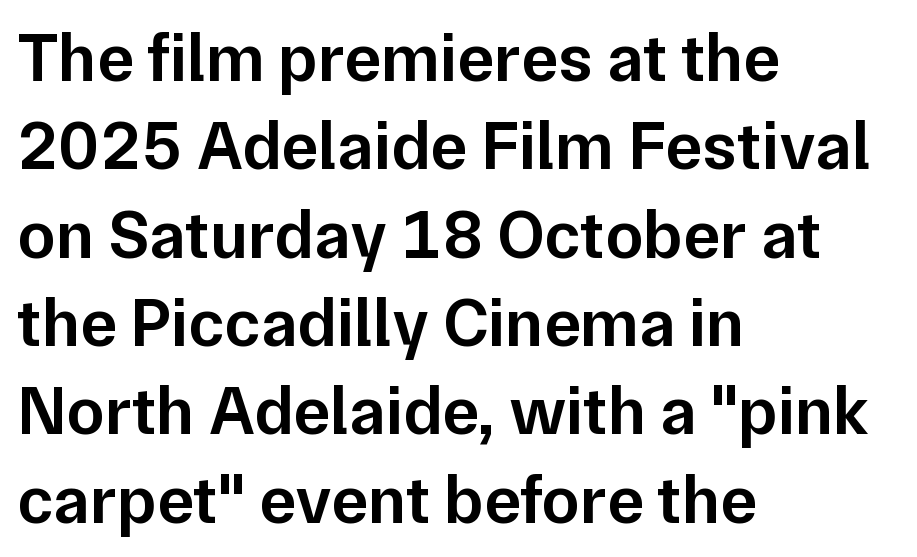
Q: Is the text bold? A: Semi-bold.
Q: Is the text italic (slanted)? A: No, it is upright.
Q: Is the typeface a serif or a sans-serif typeface? A: Sans-serif.
Q: Is the text underlined? A: No.
Q: How is the paragraph aligned? A: Left-aligned.
Q: Is the spacing between letters normal or unusually wide? A: Normal.
Q: Is the spacing between lines tight, normal or loose? A: Normal.
Q: Width (condensed, normal, or wide)? A: Normal.
Q: Stroke contrast? A: Low.
Q: x-height? A: Medium.
Q: Monospaced? A: No.
